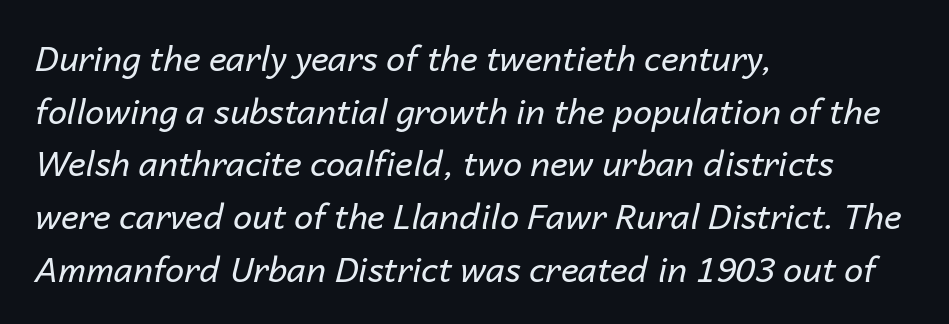
{"italic": "yes", "lean": "right", "slant_degrees": 14, "bold": "no", "weight": "regular", "width": "normal", "stroke_contrast": "low", "x_height": "medium", "monospaced": "no", "underline": "no", "align": "left", "line_spacing": "normal", "line_spacing_ratio": 1.55, "letter_spacing": "normal", "letter_spacing_em": 0.0, "glyph_px": 34}
